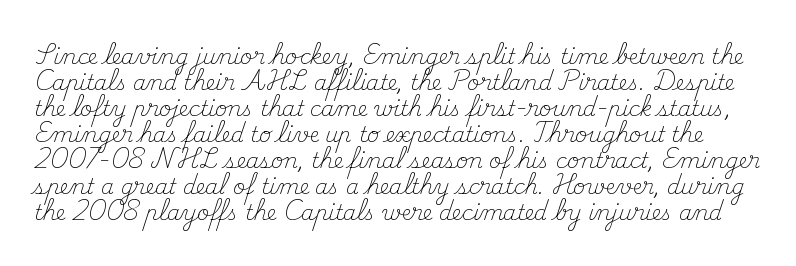
{"bold": "no", "underline": "no", "line_spacing_ratio": 1.24, "letter_spacing": "normal", "letter_spacing_em": 0.0, "glyph_px": 21}
